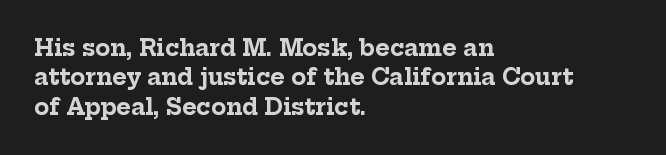
The image shows 22 px bold type, upright; set left-aligned, normal line spacing (1.33x), normal letter spacing, not underlined.
